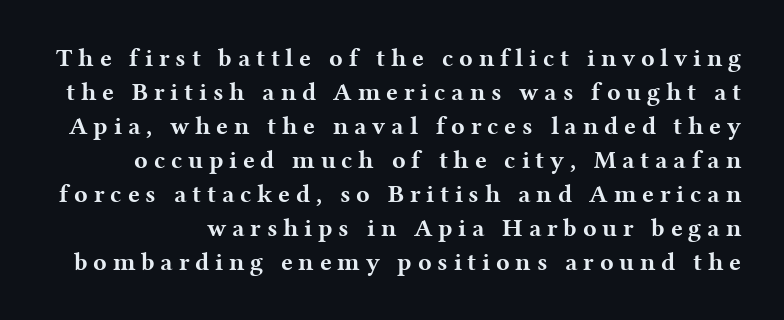
The image shows 25 px bold type, upright; set normal line spacing (1.36x), unusually wide letter spacing (+0.23 em), not underlined.
